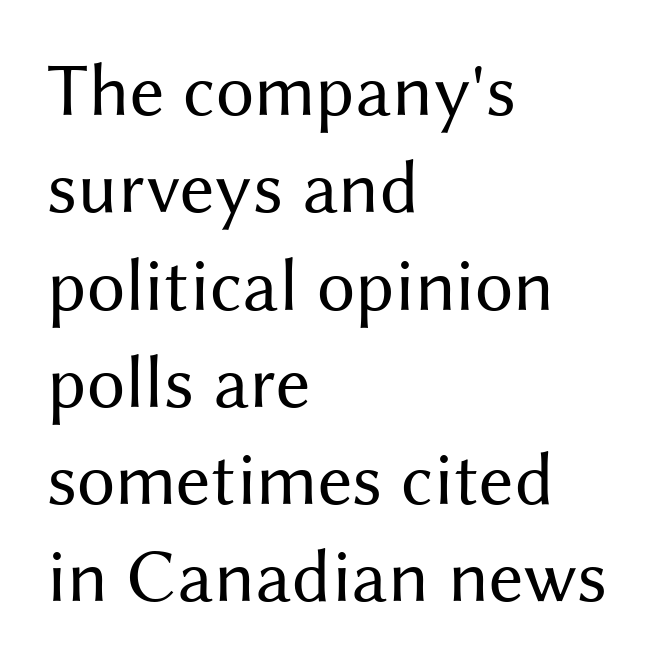
{"serif": "no", "italic": "no", "bold": "no", "weight": "regular", "width": "normal", "stroke_contrast": "medium", "x_height": "medium", "monospaced": "no", "underline": "no", "align": "left", "line_spacing": "normal", "line_spacing_ratio": 1.28, "letter_spacing": "normal", "letter_spacing_em": 0.0, "glyph_px": 76}
